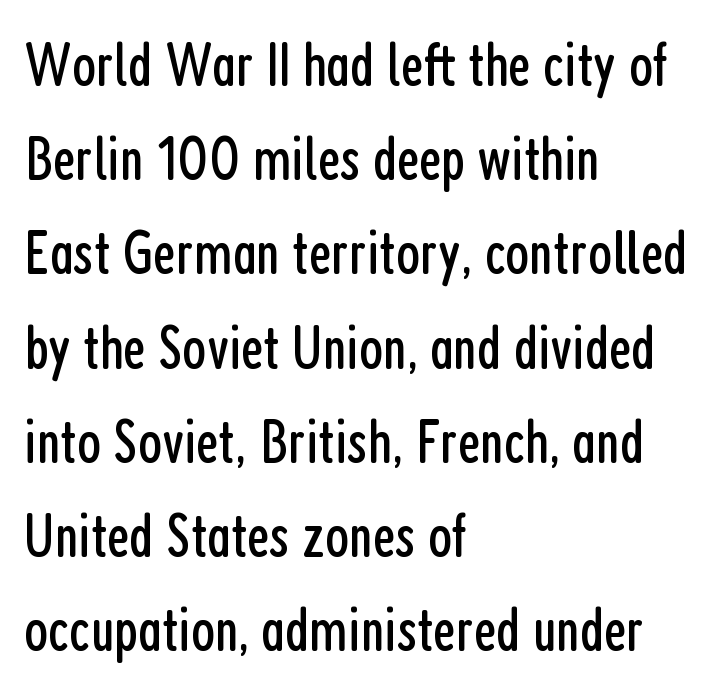
The image shows 62 px regular-weight, condensed sans-serif type, upright; set left-aligned, normal line spacing (1.52x), normal letter spacing, not underlined; low stroke contrast and a medium x-height.
